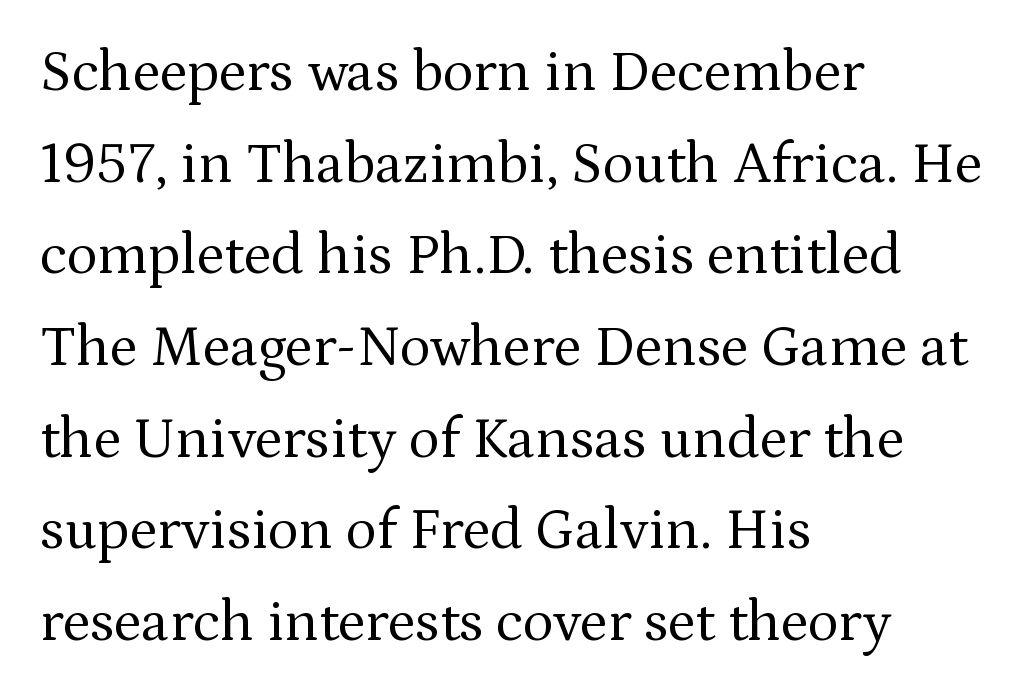
{"serif": "yes", "italic": "no", "bold": "no", "weight": "regular", "width": "normal", "stroke_contrast": "medium", "x_height": "medium", "monospaced": "no", "underline": "no", "align": "left", "line_spacing": "normal", "line_spacing_ratio": 1.58, "letter_spacing": "normal", "letter_spacing_em": 0.0, "glyph_px": 58}
